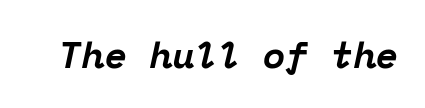
The image shows 37 px bold serif type, italic (leaning right), monospaced; set normal letter spacing, not underlined; low stroke contrast and a medium x-height.
